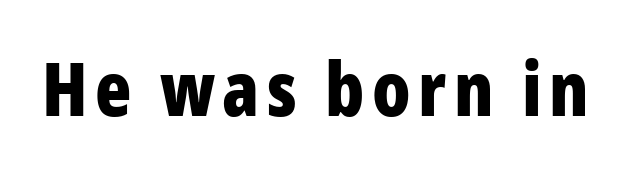
{"serif": "no", "italic": "no", "bold": "yes", "weight": "bold", "width": "condensed", "stroke_contrast": "low", "x_height": "medium", "monospaced": "no", "underline": "no", "glyph_px": 75}
